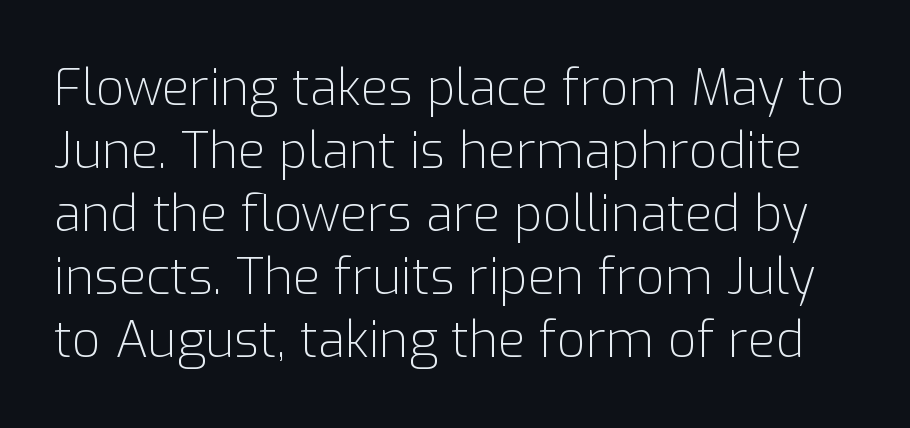
The image shows 50 px light sans-serif type, upright; set normal line spacing (1.26x), normal letter spacing, not underlined; low stroke contrast and a medium x-height.
